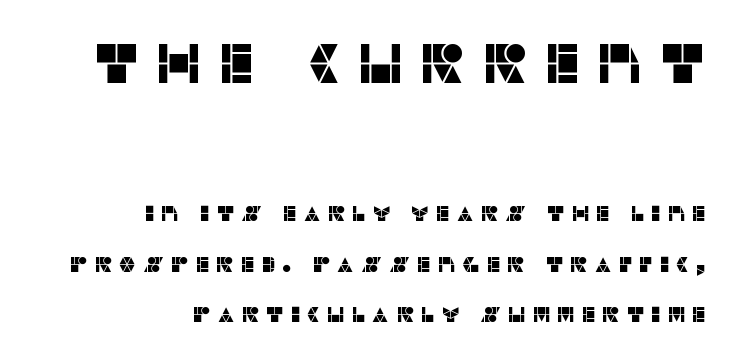
{"serif": "no", "italic": "no", "width": "normal", "stroke_contrast": "low", "x_height": "large", "monospaced": "no", "underline": "no", "align": "right", "line_spacing": "loose", "line_spacing_ratio": 2.28, "letter_spacing": "wide", "letter_spacing_em": 0.27, "larger_block": "first", "size_ratio": 2.55, "glyph_px": 56}
